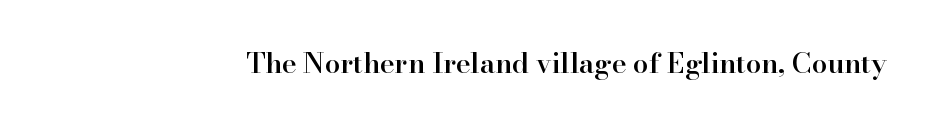
The image shows 28 px semibold serif type, upright; set normal letter spacing, not underlined; high stroke contrast and a small x-height.
